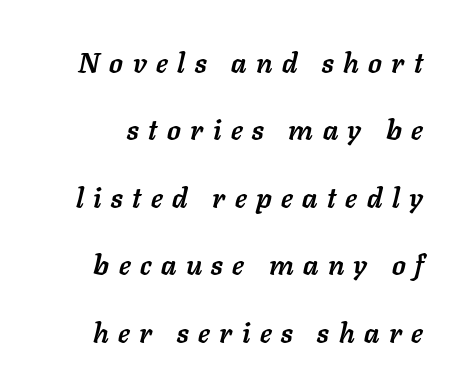
The image shows 28 px semibold type, italic (leaning right); set loose line spacing (2.41x), unusually wide letter spacing (+0.34 em), not underlined; low stroke contrast and a medium x-height.
